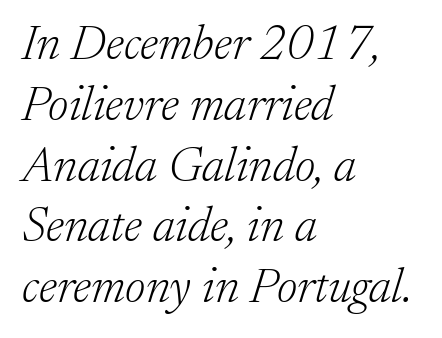
Letters have the restrained weight of plain body copy at most. The face used here has a pronounced slope to its letters. Inter-character spacing is left at the font's built-in metrics. Visually the block forms a straight wall on the left and a jagged coastline on the right. The characters display serif detailing at their extremities. The passage shown is typed in a proportional face where columns would drift.
